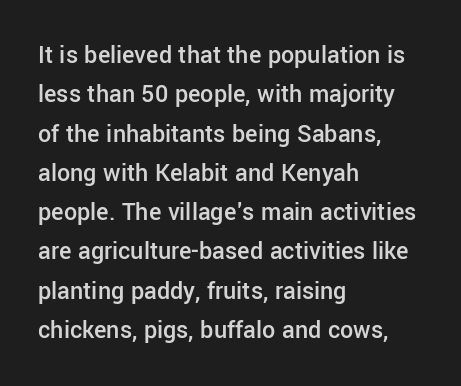
Layout note: lines flush left. The rendering uses a moderate line-height, typical for paragraphs. The typography opts for an upright posture over an oblique one. Weight check: semibold — heavier than regular, not quite bold. The area under the type is left untouched.
